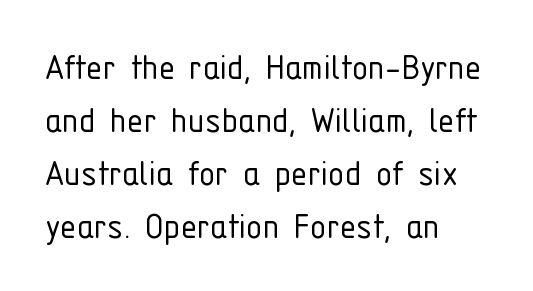
Q: Is the text bold? A: No.
Q: Is the text italic (slanted)? A: No, it is upright.
Q: Is the typeface a serif or a sans-serif typeface? A: Sans-serif.
Q: Is the text underlined? A: No.
Q: How is the paragraph aligned? A: Left-aligned.
Q: Is the spacing between letters normal or unusually wide? A: Normal.
Q: Is the spacing between lines tight, normal or loose? A: Normal.
Q: Width (condensed, normal, or wide)? A: Condensed.
Q: Stroke contrast? A: Low.
Q: x-height? A: Medium.
Q: Monospaced? A: No.
